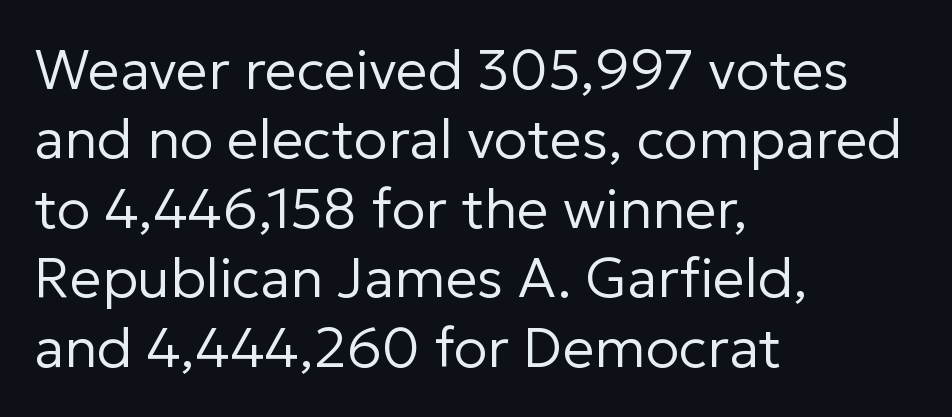
The image shows 56 px regular-weight sans-serif type, upright; set left-aligned, line spacing 1.24x, normal letter spacing, not underlined; low stroke contrast and a medium x-height.
